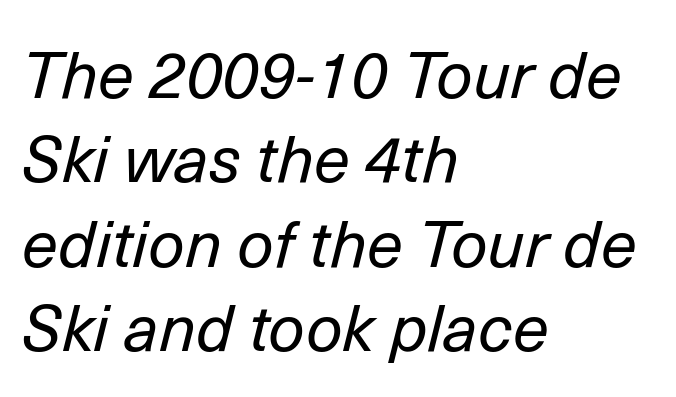
{"italic": "yes", "lean": "right", "slant_degrees": 14, "bold": "no", "weight": "regular", "width": "normal", "stroke_contrast": "low", "x_height": "medium", "monospaced": "no", "underline": "no", "align": "left", "line_spacing": "normal", "line_spacing_ratio": 1.3, "letter_spacing": "normal", "letter_spacing_em": 0.0, "glyph_px": 65}
